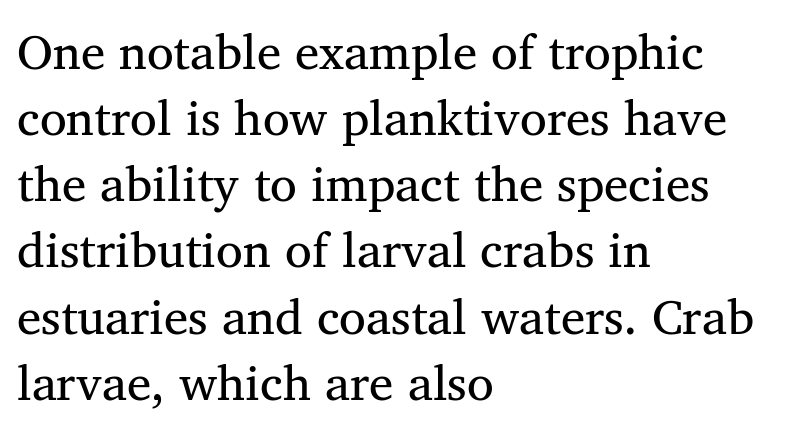
{"serif": "yes", "bold": "no", "weight": "regular", "width": "normal", "stroke_contrast": "medium", "x_height": "medium", "monospaced": "no", "underline": "no", "align": "left", "line_spacing": "normal", "line_spacing_ratio": 1.35, "letter_spacing": "normal", "letter_spacing_em": 0.0, "glyph_px": 49}
